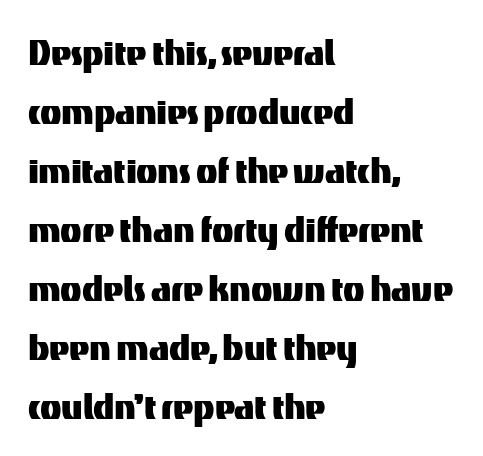
The image shows 44 px sans-serif type, upright; set left-aligned, normal line spacing (1.34x), normal letter spacing, not underlined; medium stroke contrast and a medium x-height.
